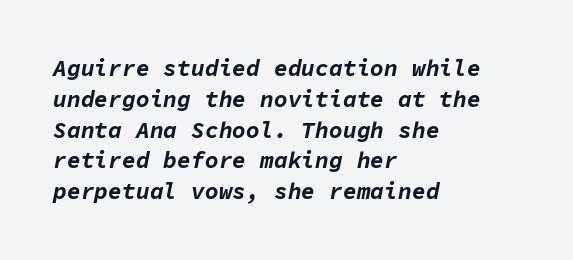
Q: Is the text bold? A: Yes.
Q: Is the text italic (slanted)? A: Yes, it leans right by about 11 degrees.
Q: Is the text underlined? A: No.
Q: How is the paragraph aligned? A: Left-aligned.
Q: Is the spacing between letters normal or unusually wide? A: Normal.
Q: Is the spacing between lines tight, normal or loose? A: Normal.
